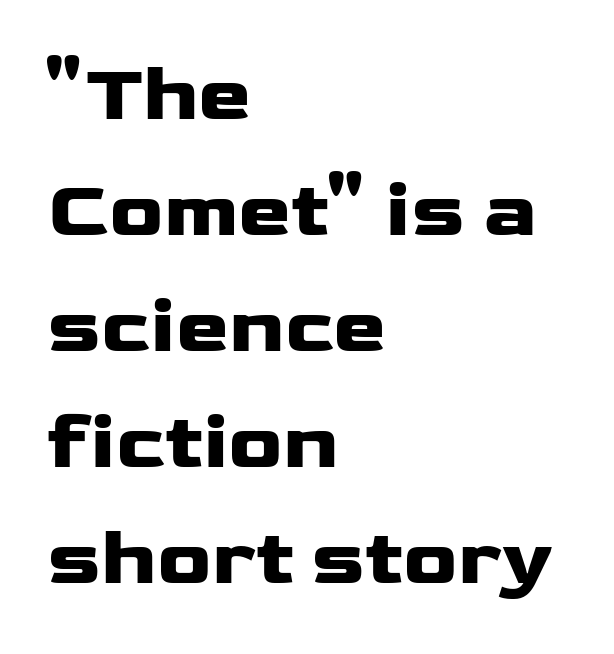
Varying glyph widths throughout — classic text-font behaviour. This is the regular roman posture of the typeface. The letters carry no serifs — their stems end cleanly without finishing strokes. Each glyph is drawn with heavy, bold strokes. Just letters on the line, the space beneath them empty. There is no visible air inserted between adjacent glyphs.
